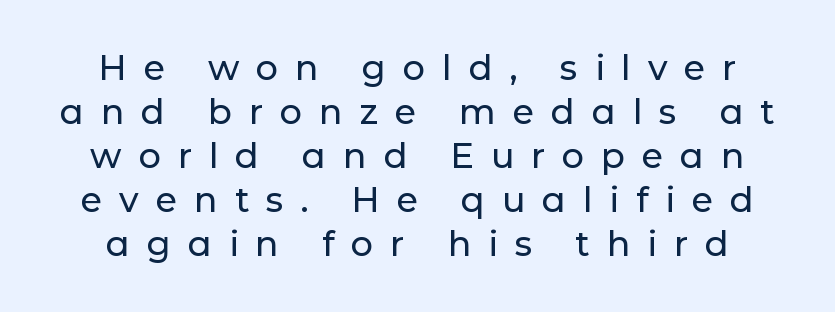
Is this a fixed-width face? No — the glyphs have proportional, varying widths. The letters stand straight up with perfectly vertical stems. Vertically, the passage feels balanced, rows spaced as you'd expect. The string is rendered with underlining switched off. The letters carry no serifs — their stems end cleanly without finishing strokes.
